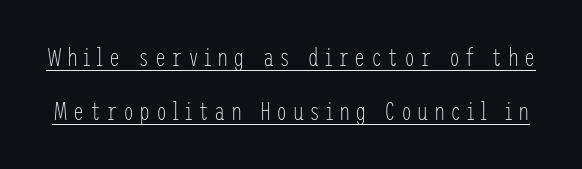
{"italic": "no", "bold": "no", "underline": "yes", "line_spacing": "loose", "line_spacing_ratio": 2.15, "letter_spacing": "wide", "letter_spacing_em": 0.21, "glyph_px": 25}
